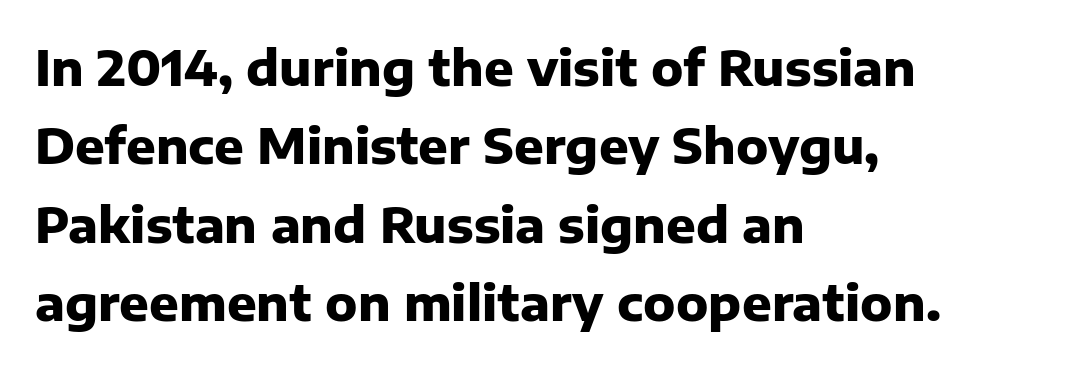
Q: Is the text bold? A: Yes.
Q: Is the text italic (slanted)? A: No, it is upright.
Q: Is the typeface a serif or a sans-serif typeface? A: Sans-serif.
Q: Is the text underlined? A: No.
Q: How is the paragraph aligned? A: Left-aligned.
Q: Is the spacing between letters normal or unusually wide? A: Normal.
Q: Is the spacing between lines tight, normal or loose? A: Normal.
Q: Width (condensed, normal, or wide)? A: Normal.
Q: Stroke contrast? A: Low.
Q: x-height? A: Medium.
Q: Monospaced? A: No.
